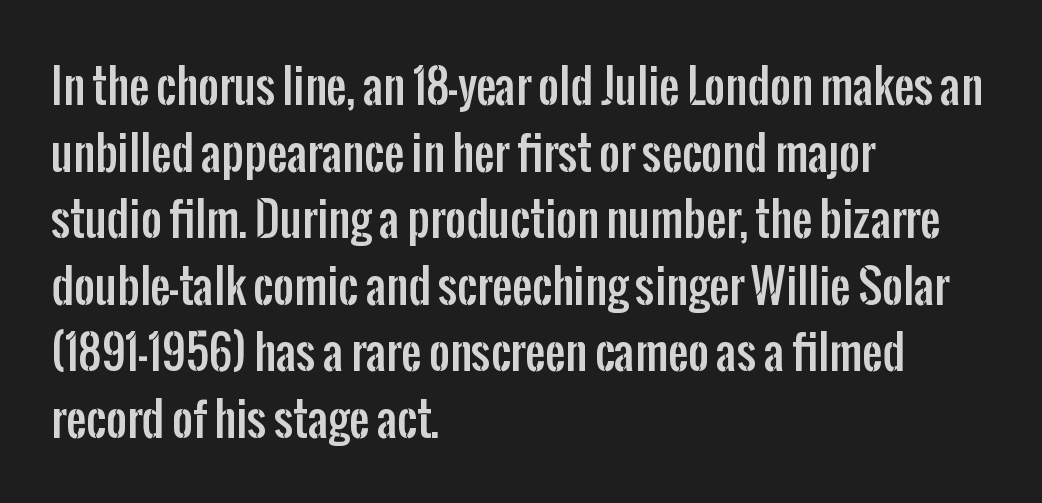
{"serif": "no", "italic": "no", "width": "condensed", "stroke_contrast": "low", "x_height": "medium", "monospaced": "no", "underline": "no", "align": "left", "line_spacing": "normal", "line_spacing_ratio": 1.48, "letter_spacing": "normal", "letter_spacing_em": 0.0, "glyph_px": 45}
